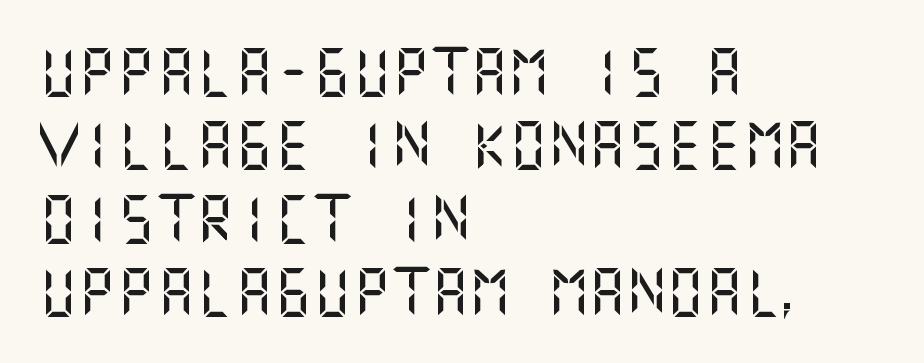
The type sits square on the baseline with zero lean. The area under the type is left untouched. Casual observation: everything's shoved over to the left. What's the leading like? Ordinary, nothing unusual. Look at the bottom of the vertical strokes: they stop flat, with no serifs.
